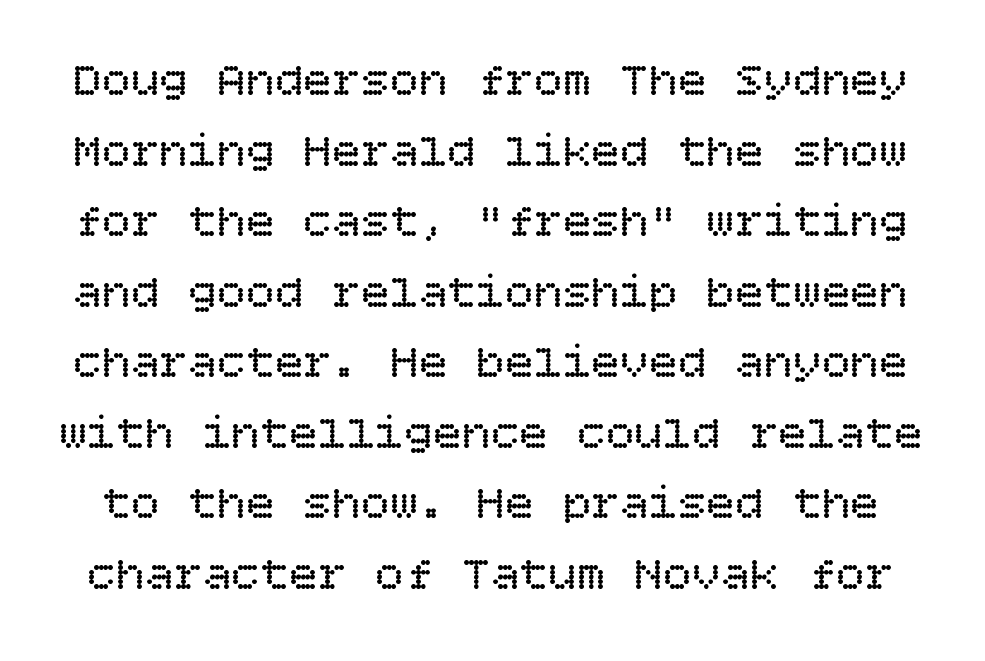
Interline gaps are of average width in this sample. Short note: letters normally spaced. Ordinary non-slanted type is in use. Heft: none added — not bold. A bare baseline throughout the passage.
